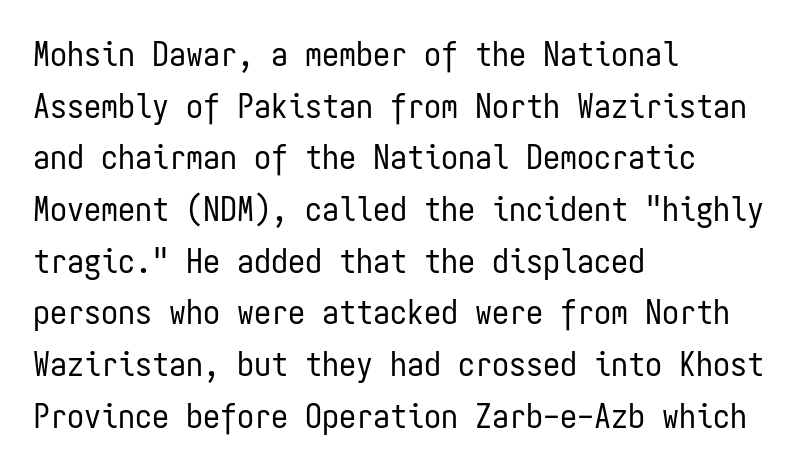
The font family rendered here belongs to the sans-serif group. Words float on clear page, feet unadorned. This rendering uses left alignment, leaving the right contour irregular. No extra ink here — the face is not bold. Spacing verdict: monospaced, one width for all characters.
